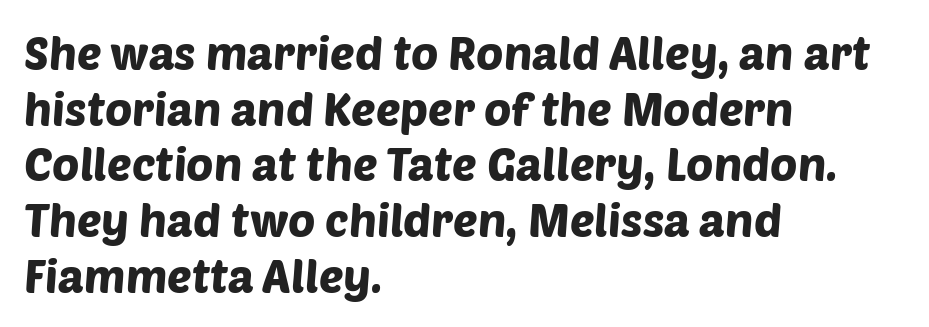
Serif or sans? Sans — the stroke terminals are bare. Quick note: underline off. The rendering anchors every line to the left-hand side. This sample has the flowing, uneven cadence of proportional lettering. The horizontal fit of the characters is conventional and even.
